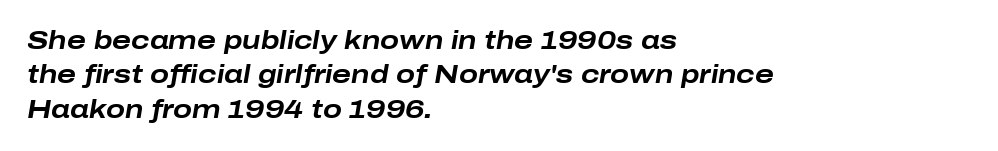
A typesetter would mark this as italic. Decoration check: the copy has no underline. You could call the tracking neutral — neither tight nor loose. Heavy-handed strokes throughout: this text is bold. Does the leading feel generous? No, just average.
